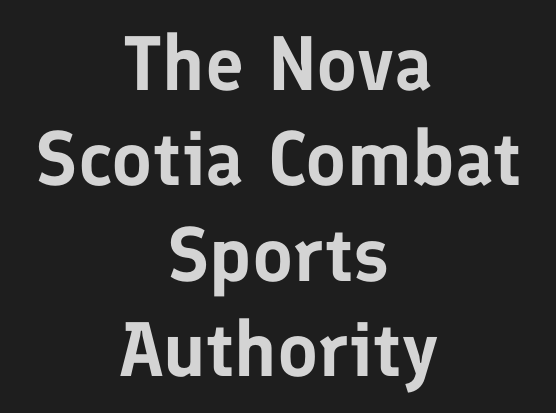
{"serif": "no", "italic": "no", "width": "normal", "stroke_contrast": "low", "x_height": "medium", "monospaced": "no", "underline": "no", "align": "center", "line_spacing_ratio": 1.24, "letter_spacing": "normal", "letter_spacing_em": 0.0, "glyph_px": 77}
